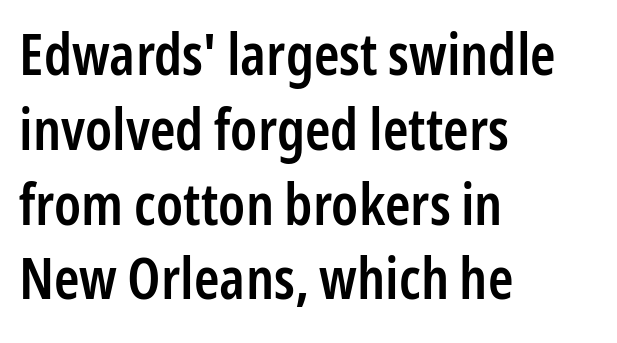
The image shows 58 px semibold, condensed sans-serif type, upright; set left-aligned, normal line spacing (1.29x), normal letter spacing, not underlined; low stroke contrast and a medium x-height.
